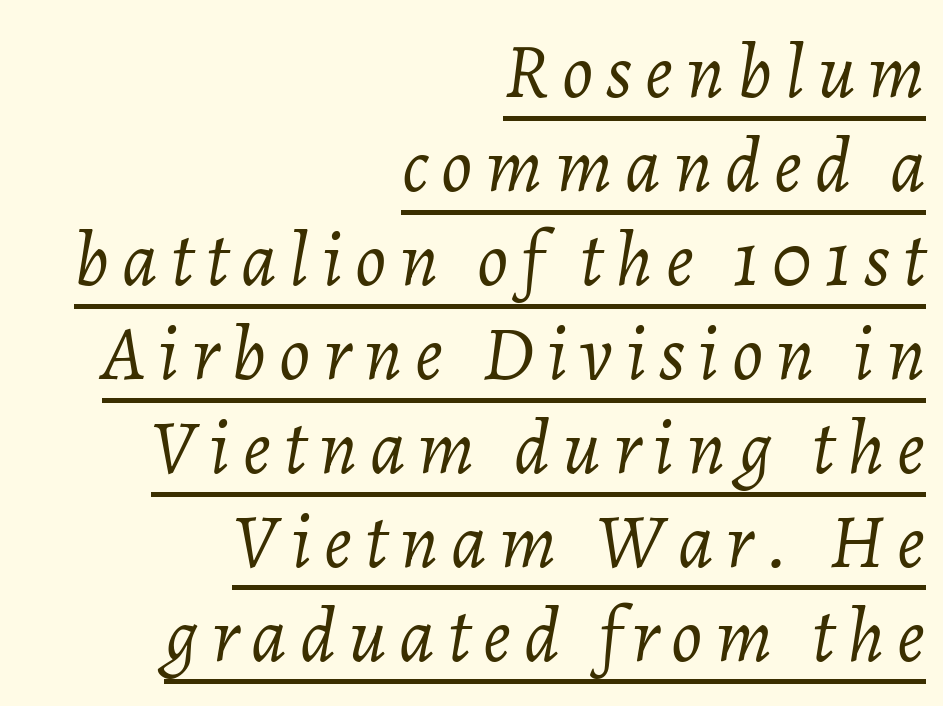
{"italic": "yes", "lean": "right", "slant_degrees": 7, "bold": "no", "weight": "light", "width": "normal", "stroke_contrast": "low", "x_height": "medium", "monospaced": "no", "underline": "yes", "align": "right", "line_spacing_ratio": 1.22, "glyph_px": 77}
